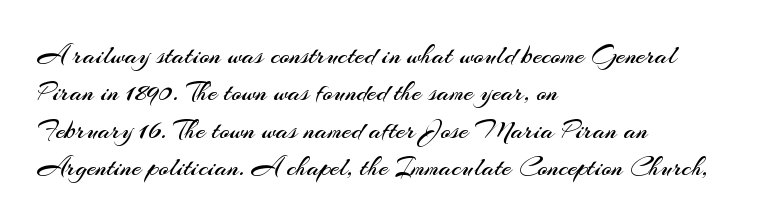
Interline gaps are of average width in this sample. Inter-character spacing is left at the font's built-in metrics. Words float on clear page, feet unadorned. Each line starts at the same left margin while the right side varies.
